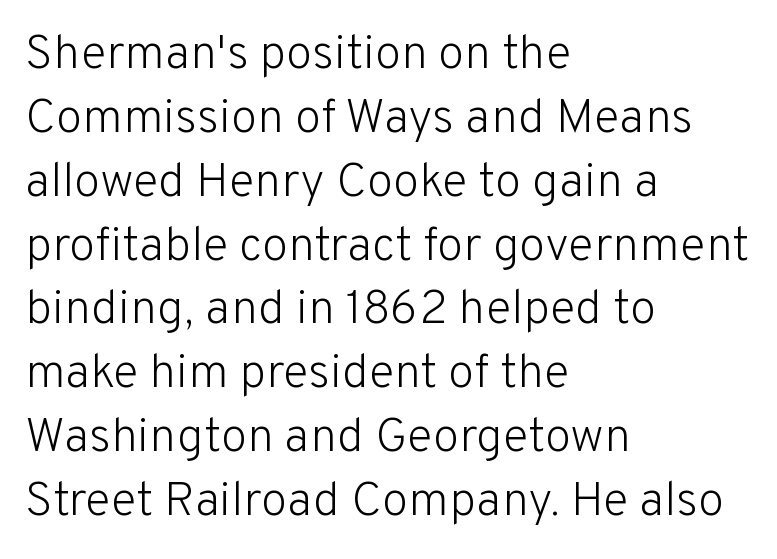
Left-aligned paragraph, ragged on the right. Nope, not italic — everything's standing straight. Clear beneath every line of the passage. The cut favours lightness, reaching ordinary text weight at its darkest. Serifs: no, the terminals of the letterforms are clean.
